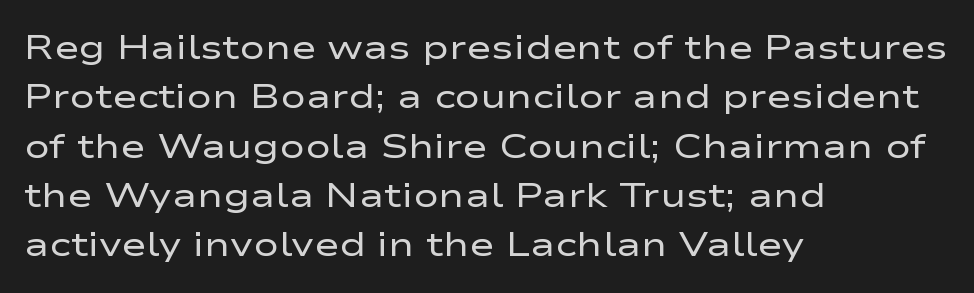
{"serif": "no", "italic": "no", "bold": "no", "weight": "regular", "width": "wide", "stroke_contrast": "low", "x_height": "medium", "monospaced": "no", "underline": "no", "align": "left", "line_spacing": "normal", "line_spacing_ratio": 1.45, "letter_spacing": "normal", "letter_spacing_em": 0.0, "glyph_px": 34}
